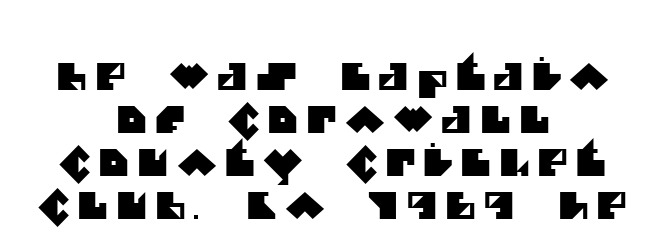
Regarding serifs, this sample does without them. Visually the block forms a symmetrical silhouette, jagged on both flanks. Each letter keeps its own natural width here, so spacing adapts to shape. Type without underlining. Honestly, the letter spacing is so wide it's the main thing you notice.
